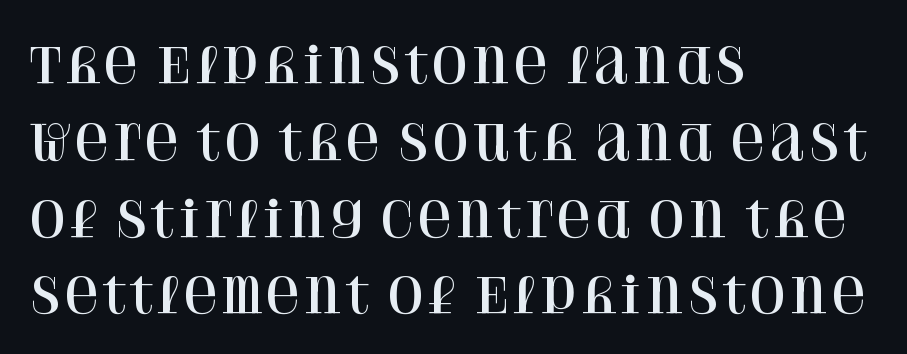
{"serif": "yes", "italic": "no", "width": "normal", "stroke_contrast": "high", "x_height": "large", "monospaced": "no", "underline": "no", "align": "left", "line_spacing": "normal", "line_spacing_ratio": 1.6, "letter_spacing": "normal", "letter_spacing_em": 0.0, "glyph_px": 48}
